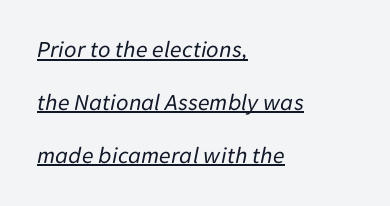
The image shows 24 px text type, italic (leaning right); set left-aligned, loose line spacing (2.2x), normal letter spacing, underlined.
